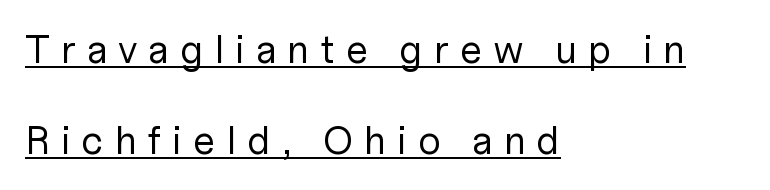
{"serif": "no", "italic": "no", "bold": "no", "weight": "regular", "width": "normal", "stroke_contrast": "low", "x_height": "medium", "monospaced": "no", "underline": "yes", "align": "left", "line_spacing": "loose", "line_spacing_ratio": 2.28, "letter_spacing": "wide", "letter_spacing_em": 0.26, "glyph_px": 40}
